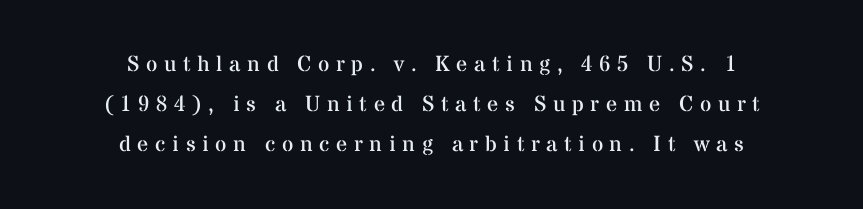
{"italic": "no", "bold": "no", "underline": "no", "align": "center", "line_spacing_ratio": 1.81, "letter_spacing": "wide", "letter_spacing_em": 0.3, "glyph_px": 22}
